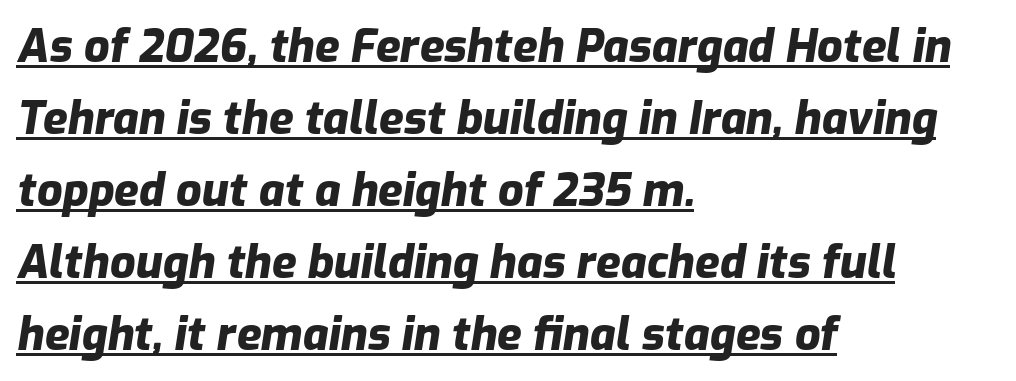
{"italic": "yes", "lean": "right", "slant_degrees": 9, "bold": "yes", "weight": "heavy", "width": "normal", "stroke_contrast": "low", "x_height": "medium", "monospaced": "no", "underline": "yes", "align": "left", "line_spacing": "normal", "line_spacing_ratio": 1.6, "letter_spacing": "normal", "letter_spacing_em": 0.0, "glyph_px": 45}
